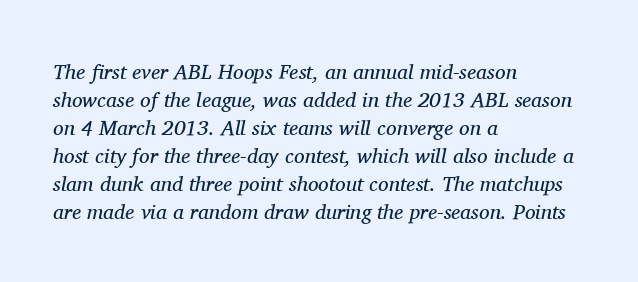
The image shows 21 px text type, italic (leaning right); set left-aligned, normal line spacing (1.33x), normal letter spacing, not underlined.
